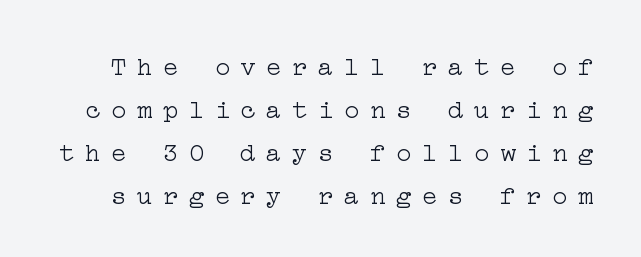
The image shows 26 px text type, upright; set normal line spacing (1.66x), unusually wide letter spacing (+0.4 em), not underlined.
